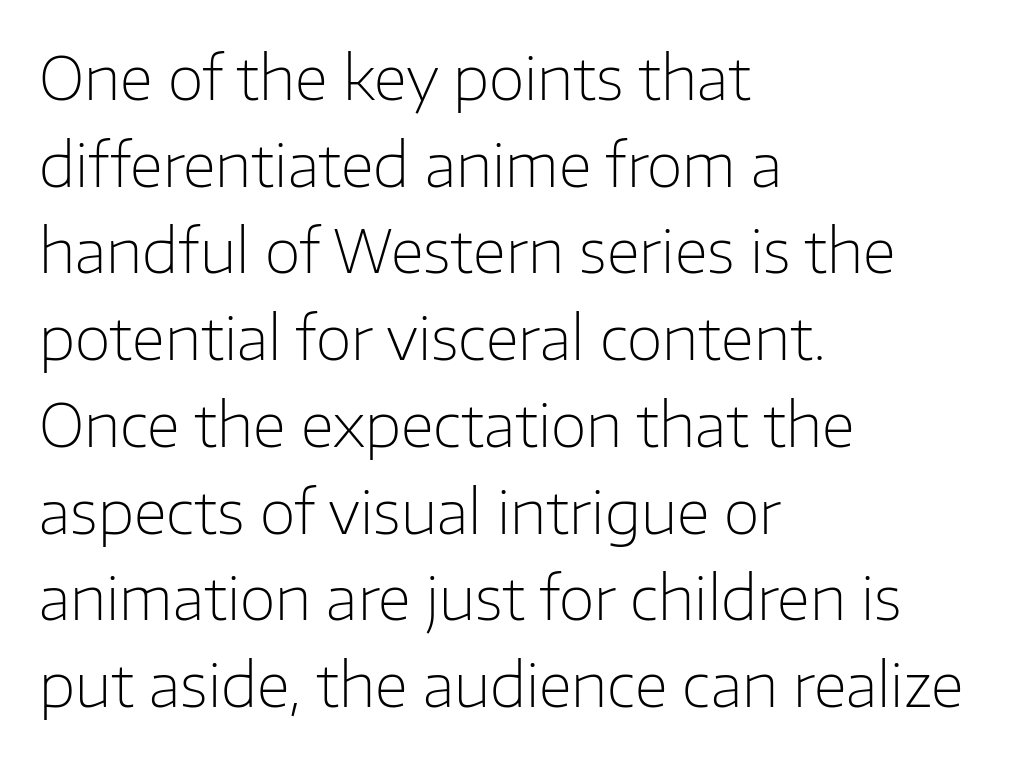
The image shows 59 px light sans-serif type, upright; set left-aligned, normal line spacing (1.47x), normal letter spacing, not underlined; low stroke contrast and a medium x-height.
